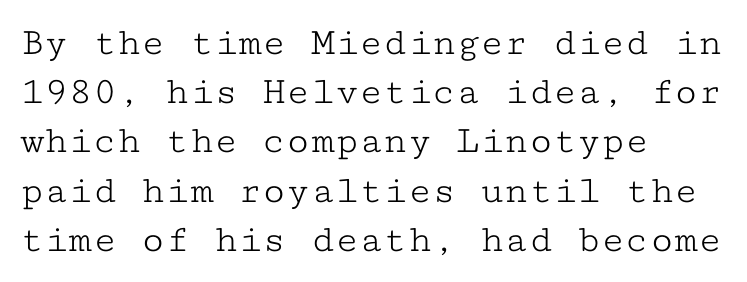
The image shows 40 px light, wide serif type, upright, monospaced; set left-aligned, line spacing 1.23x, normal letter spacing, not underlined; low stroke contrast and a medium x-height.
